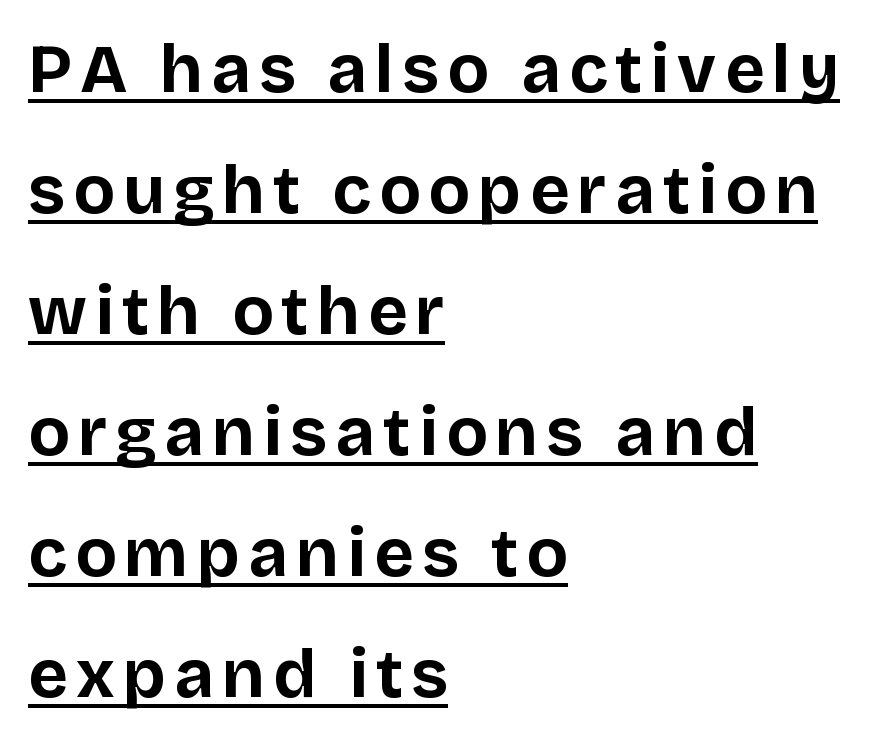
Q: Is the text bold? A: Yes.
Q: Is the text italic (slanted)? A: No, it is upright.
Q: Is the typeface a serif or a sans-serif typeface? A: Sans-serif.
Q: Is the text underlined? A: Yes.
Q: How is the paragraph aligned? A: Left-aligned.
Q: Width (condensed, normal, or wide)? A: Normal.
Q: Stroke contrast? A: Low.
Q: x-height? A: Large.
Q: Monospaced? A: No.
